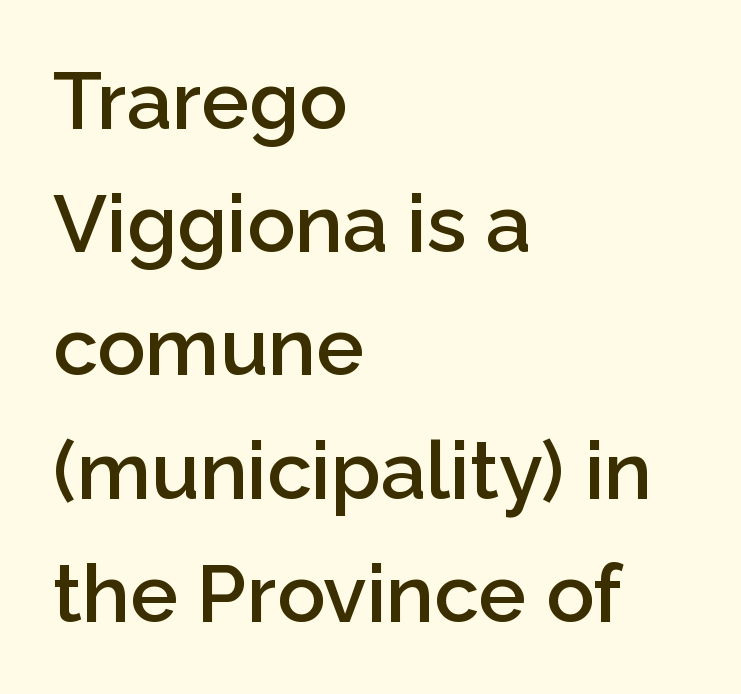
This sample has the flowing, uneven cadence of proportional lettering. Set as a demibold, roughly 600 on the weight scale. Words appear dense and cohesive because spacing is normal. Every stem runs plumb, perpendicular to the baseline.
